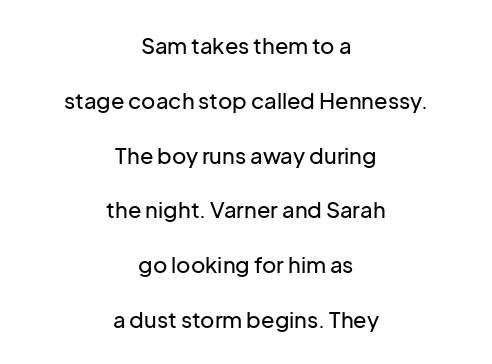
Q: Is the text italic (slanted)? A: No, it is upright.
Q: Is the text underlined? A: No.
Q: How is the paragraph aligned? A: Centered.
Q: Is the spacing between letters normal or unusually wide? A: Normal.
Q: Is the spacing between lines tight, normal or loose? A: Loose.
